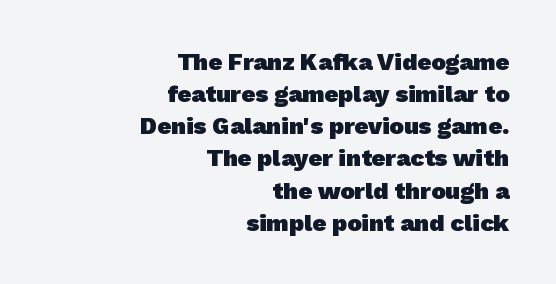
{"bold": "yes", "underline": "no", "align": "right", "line_spacing": "normal", "line_spacing_ratio": 1.34, "letter_spacing": "normal", "letter_spacing_em": 0.0, "glyph_px": 24}
